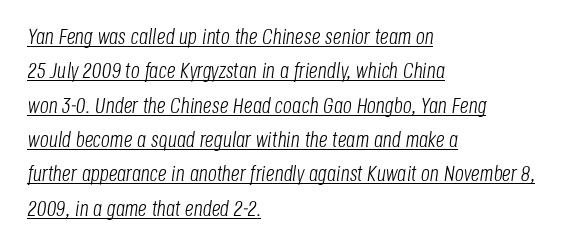
{"italic": "yes", "lean": "right", "slant_degrees": 8, "bold": "no", "underline": "yes", "align": "left", "line_spacing": "normal", "line_spacing_ratio": 1.56, "letter_spacing": "normal", "letter_spacing_em": 0.0, "glyph_px": 22}
